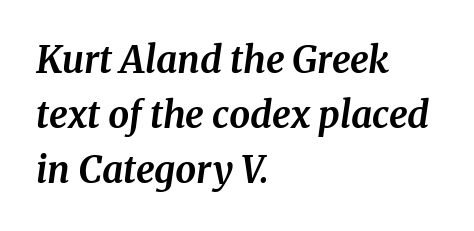
{"serif": "yes", "italic": "yes", "lean": "right", "slant_degrees": 8, "bold": "yes", "weight": "bold", "width": "normal", "stroke_contrast": "medium", "x_height": "medium", "monospaced": "no", "underline": "no", "align": "left", "line_spacing": "normal", "line_spacing_ratio": 1.49, "letter_spacing": "normal", "letter_spacing_em": 0.0, "glyph_px": 37}
